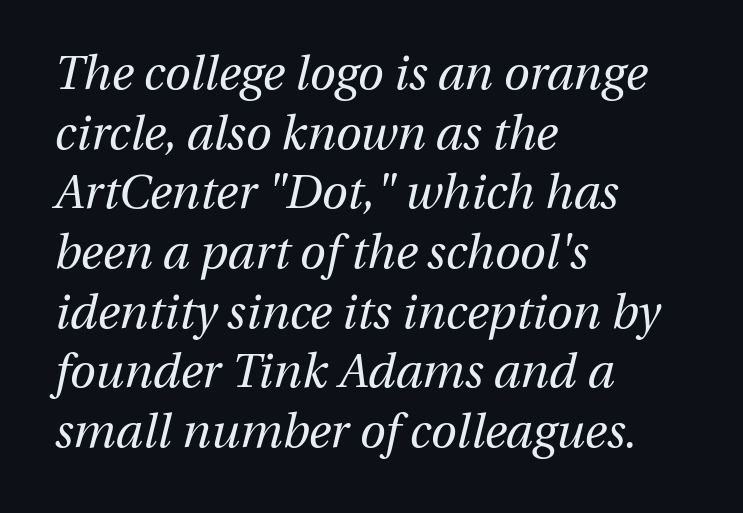
This is not heavy type; no bold has been used. This sample is left-justified, so line endings fall wherever the words run out. Varying glyph widths throughout — classic text-font behaviour. Every character sits at an angle, as italics do. A typesetter would call this leading conventional body-copy spacing. You could call the tracking neutral — neither tight nor loose.
